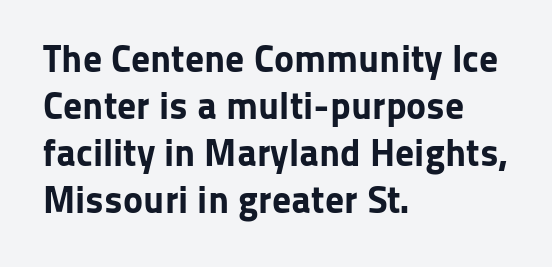
Weight: bold. Note: no serifs on the glyphs. Words appear dense and cohesive because spacing is normal. Beneath every word, the page is bare.
